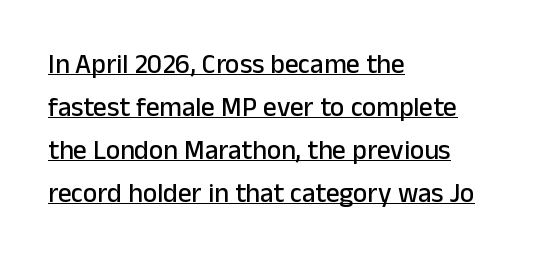
The image shows 27 px text type, upright; set left-aligned, normal line spacing (1.59x), normal letter spacing, underlined.
